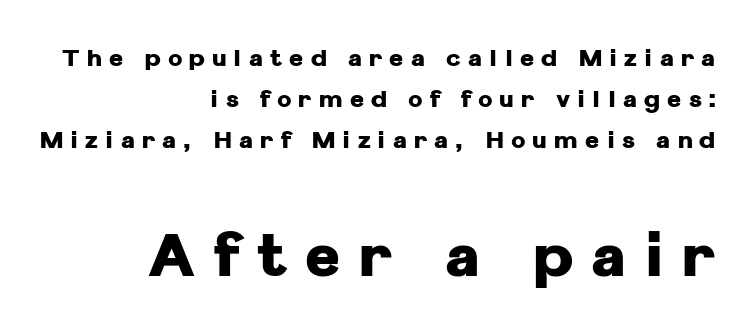
{"serif": "no", "italic": "no", "bold": "yes", "weight": "heavy", "width": "normal", "stroke_contrast": "low", "x_height": "medium", "monospaced": "no", "underline": "no", "align": "right", "line_spacing": "normal", "line_spacing_ratio": 1.7, "letter_spacing": "wide", "letter_spacing_em": 0.3, "larger_block": "second", "size_ratio": 2.5, "glyph_px": 60}
